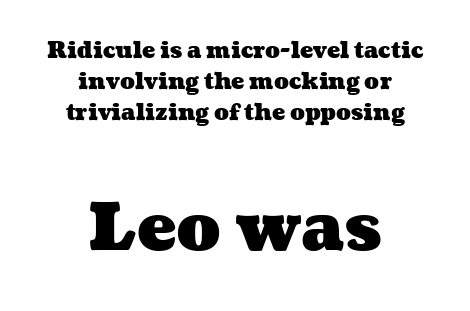
{"bold": "yes", "weight": "heavy", "width": "wide", "stroke_contrast": "medium", "x_height": "medium", "monospaced": "no", "underline": "no", "align": "center", "line_spacing": "normal", "line_spacing_ratio": 1.42, "letter_spacing": "normal", "letter_spacing_em": 0.0, "larger_block": "second", "size_ratio": 3.0, "glyph_px": 66}
